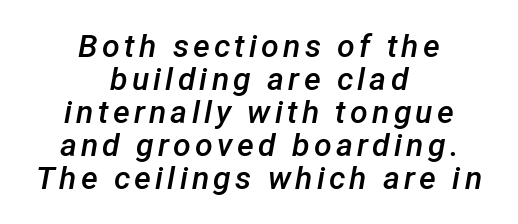
The image shows 32 px semibold type, italic (leaning right); set centered, tight line spacing (1.03x), not underlined; low stroke contrast and a medium x-height.
